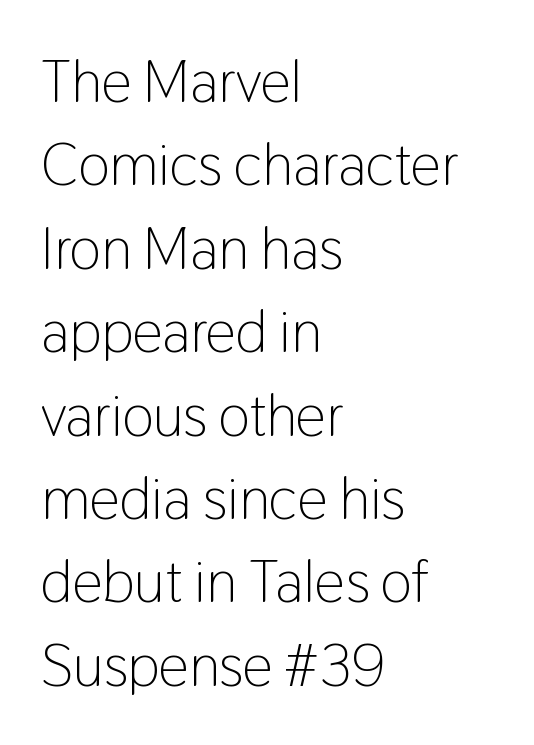
Honestly, the letter spacing is just normal — you wouldn't notice it. Character widths vary here, with narrow letters taking less room than wide ones. No heavy texture on the line: the type isn't bold. One glance says typical: line gaps are just what's usual. Serif or sans? Sans — the stroke terminals are bare. The glyphs are unaccompanied by any horizontal stroke below them.
